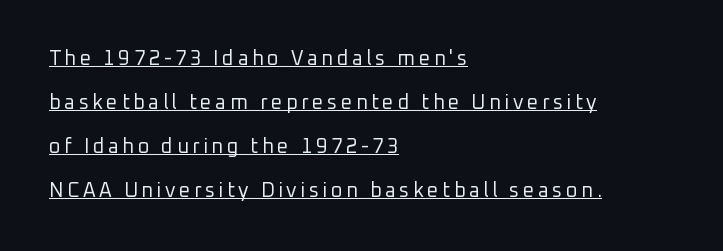
Vertical strokes here are truly vertical. Weight class: somewhere from thin through regular. Has an underline been added? It has. If you measured baseline to baseline, you'd find a long distance.
